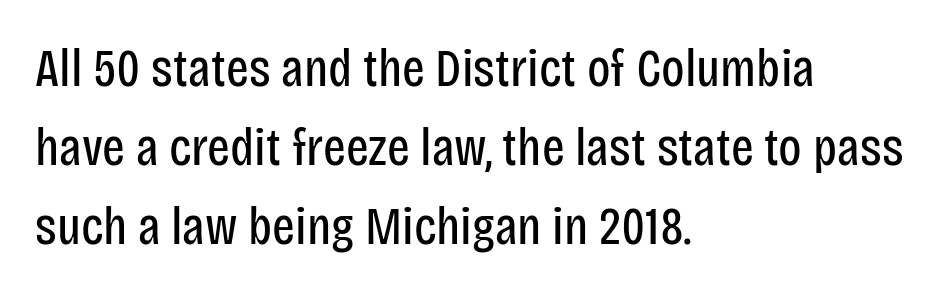
The image shows 54 px regular-weight, condensed sans-serif type, upright; set left-aligned, normal line spacing (1.46x), normal letter spacing, not underlined; low stroke contrast and a large x-height.
